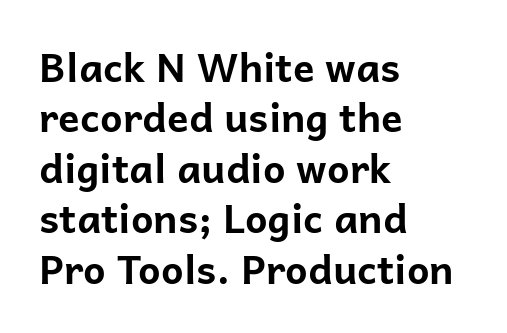
Stroke thickness is high; the sample reads as a true bold. The face used here is proportionally spaced, like ordinary book or web type. How would I describe the line gaps? Plain and ordinary. Notice how the stems are strictly vertical — no italics here. Typeset ragged right — the left edge is the straight one.
